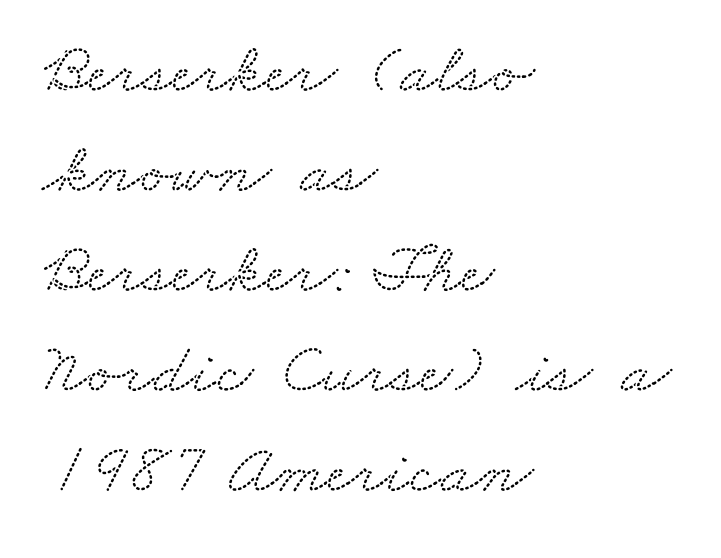
The image shows 72 px wide serif type; set left-aligned, normal line spacing (1.39x), normal letter spacing, not underlined; low stroke contrast and a small x-height.
